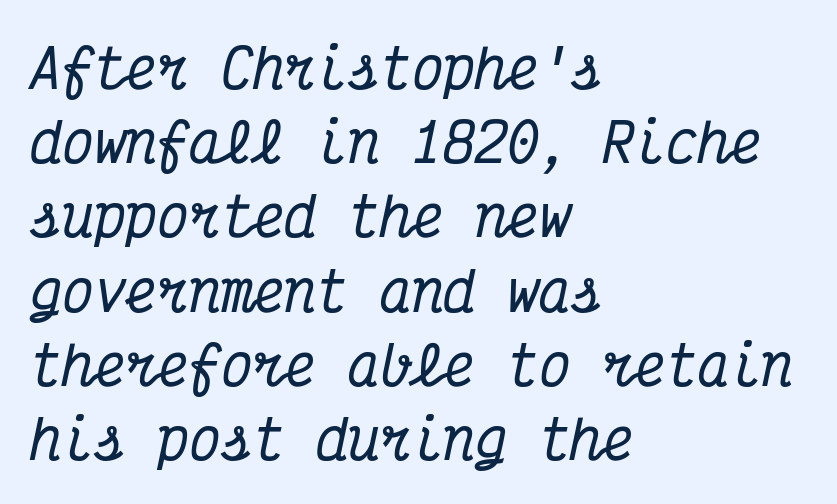
{"serif": "yes", "italic": "yes", "lean": "right", "slant_degrees": 12, "width": "condensed", "stroke_contrast": "medium", "x_height": "medium", "monospaced": "yes", "underline": "no", "align": "left", "line_spacing": "normal", "line_spacing_ratio": 1.4, "letter_spacing": "normal", "letter_spacing_em": 0.0, "glyph_px": 53}
